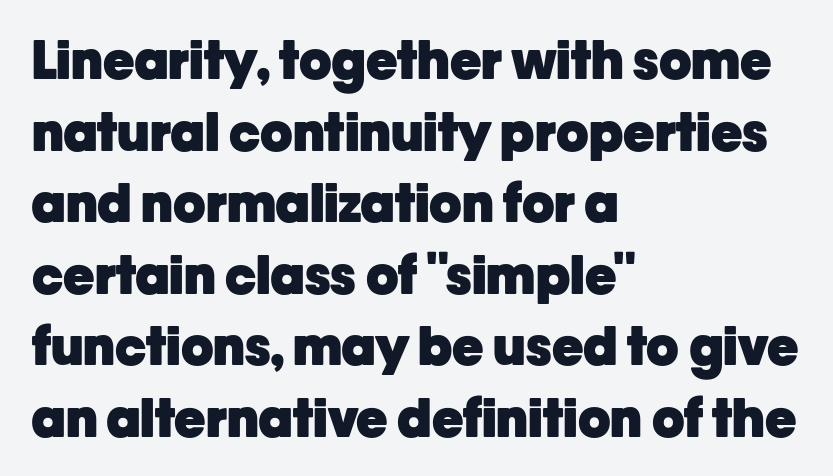
Q: Is the text bold? A: Yes.
Q: Is the text italic (slanted)? A: No, it is upright.
Q: Is the typeface a serif or a sans-serif typeface? A: Sans-serif.
Q: Is the text underlined? A: No.
Q: How is the paragraph aligned? A: Left-aligned.
Q: Is the spacing between letters normal or unusually wide? A: Normal.
Q: Is the spacing between lines tight, normal or loose? A: Normal.
Q: Width (condensed, normal, or wide)? A: Normal.
Q: Stroke contrast? A: Low.
Q: x-height? A: Medium.
Q: Monospaced? A: No.
